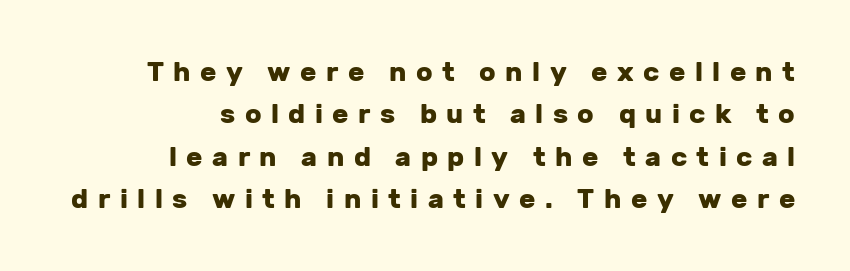
The image shows 27 px bold type, upright; set right-aligned, normal line spacing (1.57x), unusually wide letter spacing (+0.35 em), not underlined.
